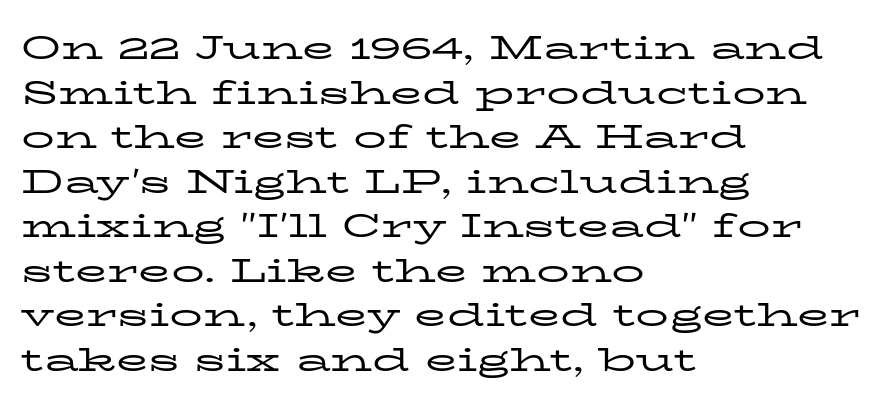
The image shows 33 px regular-weight, wide serif type, upright; set left-aligned, normal line spacing (1.35x), normal letter spacing, not underlined; low stroke contrast and a medium x-height.
